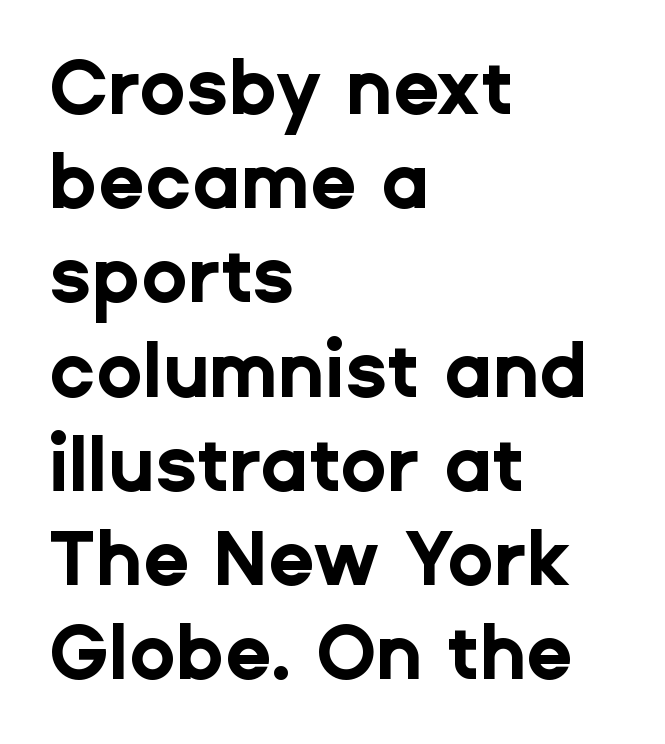
Q: Is the text bold? A: Yes.
Q: Is the text italic (slanted)? A: No, it is upright.
Q: Is the typeface a serif or a sans-serif typeface? A: Sans-serif.
Q: Is the text underlined? A: No.
Q: How is the paragraph aligned? A: Left-aligned.
Q: Is the spacing between letters normal or unusually wide? A: Normal.
Q: Width (condensed, normal, or wide)? A: Normal.
Q: Stroke contrast? A: Low.
Q: x-height? A: Medium.
Q: Monospaced? A: No.
